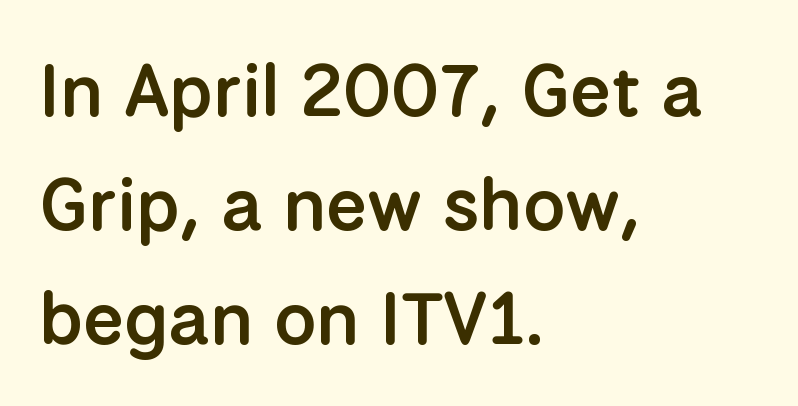
The image shows 74 px semibold sans-serif type, upright; set left-aligned, normal line spacing (1.54x), normal letter spacing, not underlined; low stroke contrast and a medium x-height.
